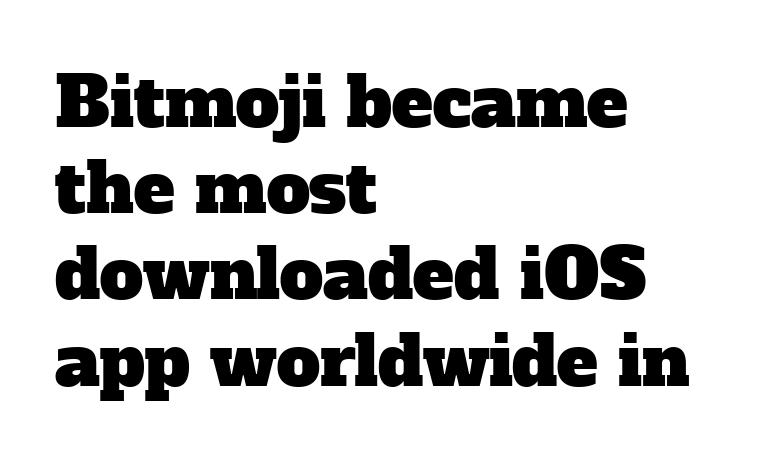
{"serif": "yes", "width": "normal", "stroke_contrast": "low", "x_height": "medium", "monospaced": "no", "underline": "no", "align": "left", "line_spacing": "normal", "line_spacing_ratio": 1.25, "letter_spacing": "normal", "letter_spacing_em": 0.0, "glyph_px": 69}
